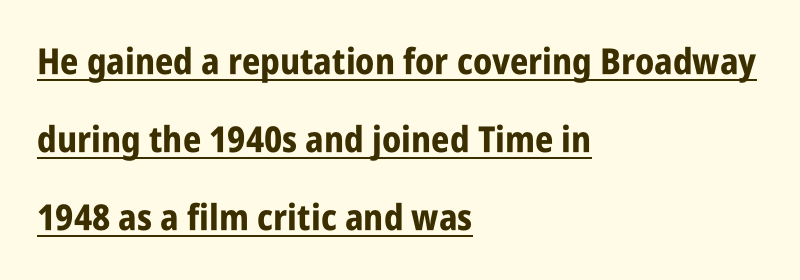
Q: Is the text bold? A: Yes.
Q: Is the text italic (slanted)? A: No, it is upright.
Q: Is the typeface a serif or a sans-serif typeface? A: Sans-serif.
Q: Is the text underlined? A: Yes.
Q: How is the paragraph aligned? A: Left-aligned.
Q: Is the spacing between letters normal or unusually wide? A: Normal.
Q: Is the spacing between lines tight, normal or loose? A: Loose.
Q: Width (condensed, normal, or wide)? A: Condensed.
Q: Stroke contrast? A: Low.
Q: x-height? A: Large.
Q: Monospaced? A: No.
